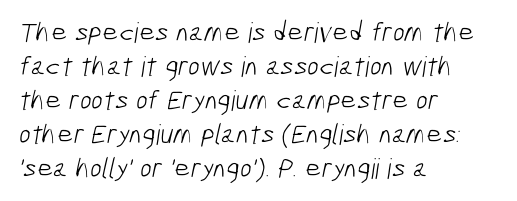
Ink coverage per letter is moderate at most. To sum up the face: it is a sans, with no serifs. All the whitespace from short lines collects on the right. Has an underline been added? It has not. The line texture is even and compact thanks to regular tracking. You could not count columns in this text — the font is proportionally spaced.
